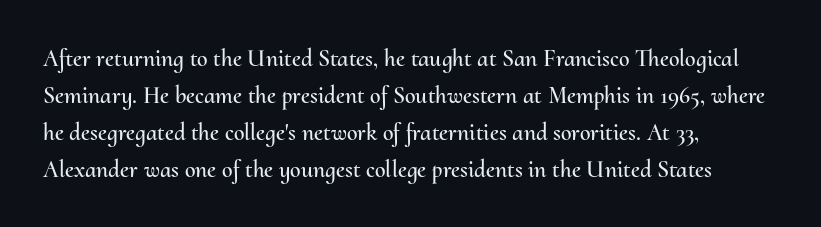
Q: Is the text italic (slanted)? A: No, it is upright.
Q: Is the text underlined? A: No.
Q: How is the paragraph aligned? A: Left-aligned.
Q: Is the spacing between letters normal or unusually wide? A: Normal.
Q: Is the spacing between lines tight, normal or loose? A: Normal.
